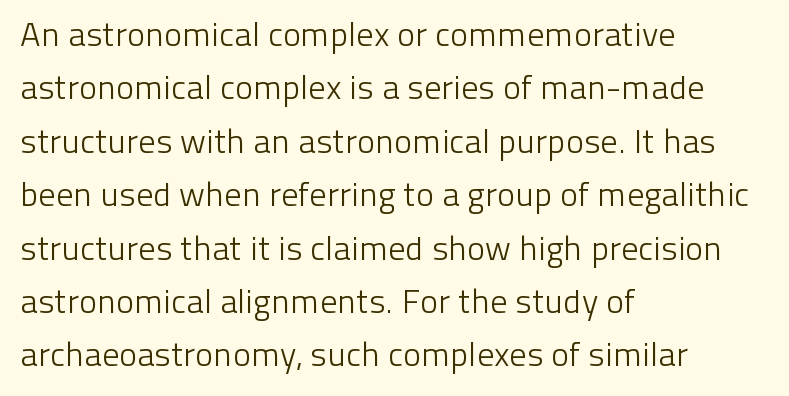
Q: Is the text bold? A: No.
Q: Is the text italic (slanted)? A: No, it is upright.
Q: Is the typeface a serif or a sans-serif typeface? A: Sans-serif.
Q: Is the text underlined? A: No.
Q: How is the paragraph aligned? A: Left-aligned.
Q: Is the spacing between letters normal or unusually wide? A: Normal.
Q: Is the spacing between lines tight, normal or loose? A: Normal.
Q: Width (condensed, normal, or wide)? A: Normal.
Q: Stroke contrast? A: Low.
Q: x-height? A: Medium.
Q: Monospaced? A: No.
